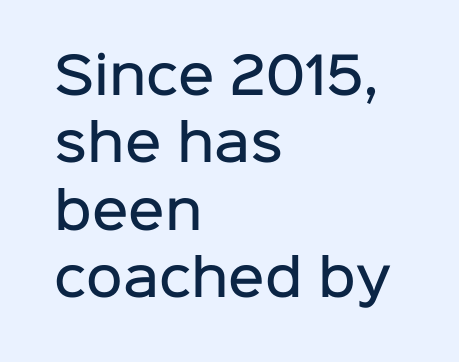
Looks like regular typesetting: each glyph gets only the width it needs. Teacher's note: observe the even left margin — that is flush-left alignment. Note: no serifs on the glyphs. Whoever set this chose a conventional vertical rhythm.
